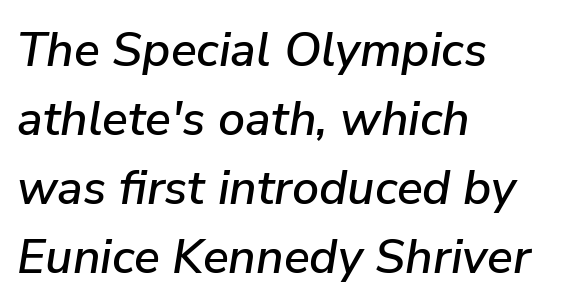
The image shows 48 px text type, italic (leaning right); set left-aligned, normal line spacing (1.44x), normal letter spacing, not underlined; low stroke contrast and a medium x-height.
